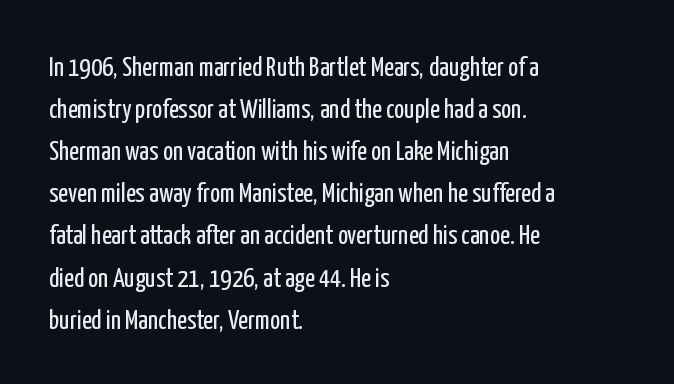
{"italic": "no", "bold": "no", "underline": "no", "align": "left", "line_spacing": "normal", "line_spacing_ratio": 1.56, "letter_spacing": "normal", "letter_spacing_em": 0.0, "glyph_px": 27}
